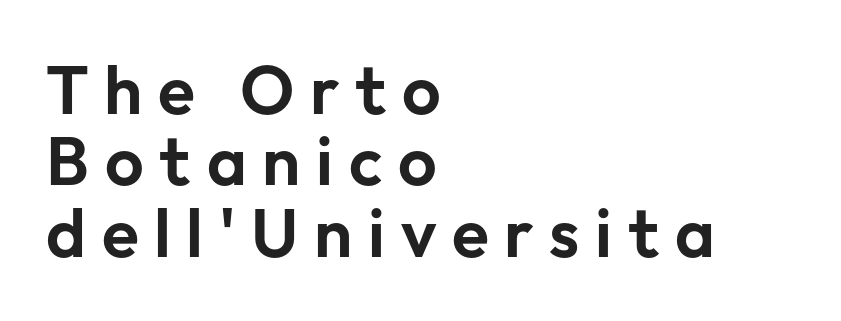
The image shows 68 px sans-serif type, upright; set left-aligned, tight line spacing (1.05x), unusually wide letter spacing (+0.23 em), not underlined; low stroke contrast and a medium x-height.
